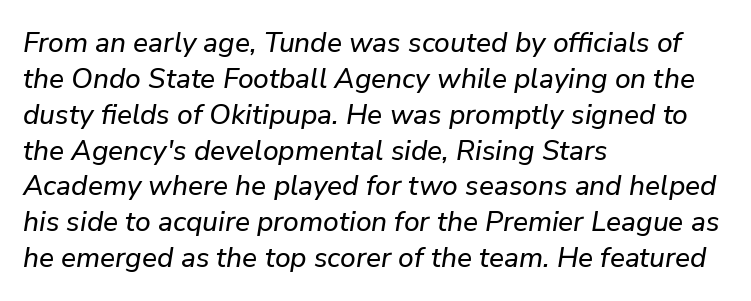
The image shows 28 px text type, italic (leaning right); set left-aligned, normal line spacing (1.28x), normal letter spacing, not underlined; low stroke contrast and a medium x-height.
